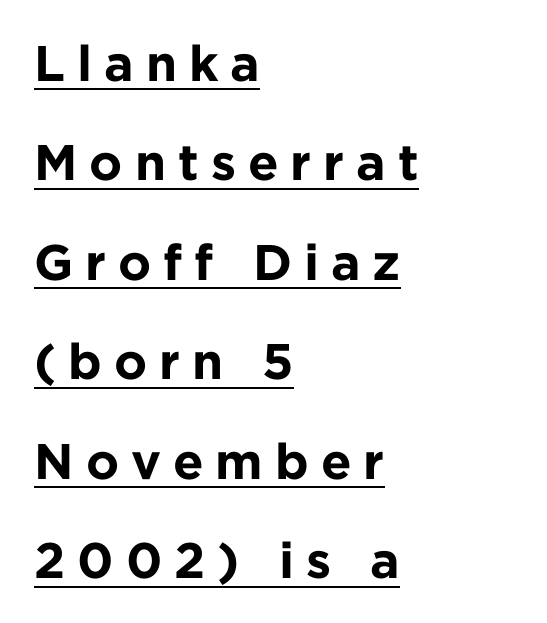
{"serif": "no", "italic": "no", "bold": "yes", "weight": "bold", "width": "normal", "stroke_contrast": "low", "x_height": "medium", "monospaced": "no", "underline": "yes", "align": "left", "line_spacing": "loose", "line_spacing_ratio": 1.99, "letter_spacing": "wide", "letter_spacing_em": 0.24, "glyph_px": 50}
